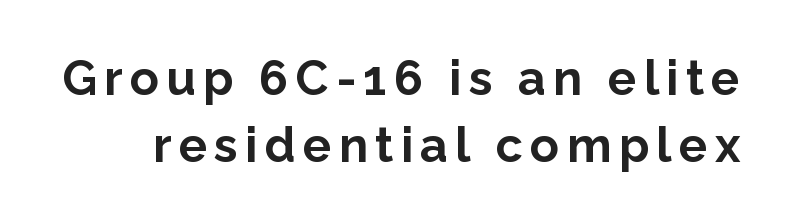
The image shows 48 px bold sans-serif type, upright; set normal line spacing (1.4x), not underlined; low stroke contrast and a medium x-height.
